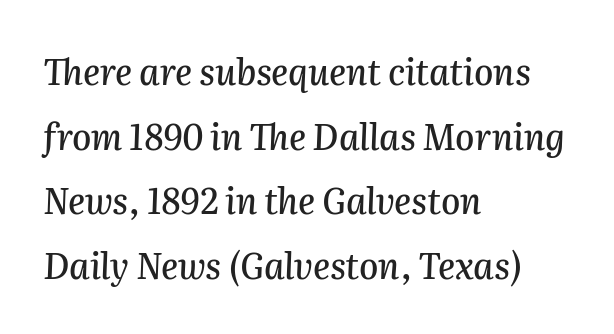
Leftover space on each line is placed entirely after the last word. This sample has the flowing, uneven cadence of proportional lettering. Underline: absent. Posture: slanted. The letterforms sit shoulder to shoulder at normal distance.
